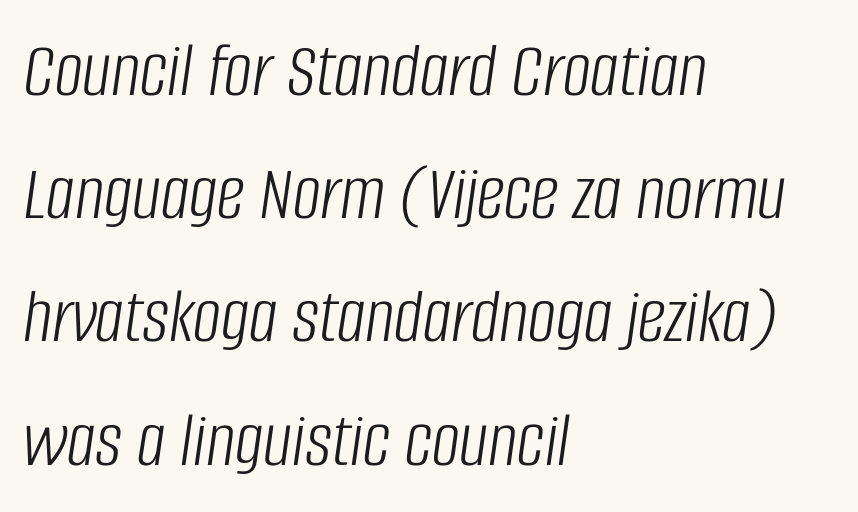
Q: Is the text bold? A: No.
Q: Is the text italic (slanted)? A: Yes, it leans right by about 8 degrees.
Q: Is the text underlined? A: No.
Q: How is the paragraph aligned? A: Left-aligned.
Q: Is the spacing between letters normal or unusually wide? A: Normal.
Q: Is the spacing between lines tight, normal or loose? A: Normal.
Q: Width (condensed, normal, or wide)? A: Condensed.
Q: Stroke contrast? A: Low.
Q: x-height? A: Large.
Q: Monospaced? A: No.
